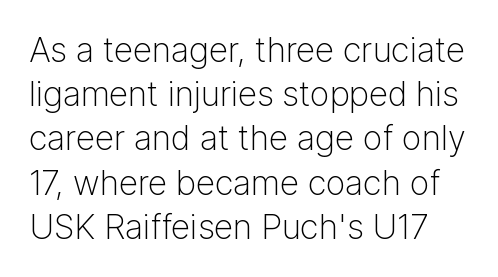
{"serif": "no", "italic": "no", "bold": "no", "weight": "light", "width": "normal", "stroke_contrast": "low", "x_height": "medium", "monospaced": "no", "underline": "no", "line_spacing": "normal", "line_spacing_ratio": 1.3, "letter_spacing": "normal", "letter_spacing_em": 0.0, "glyph_px": 34}
